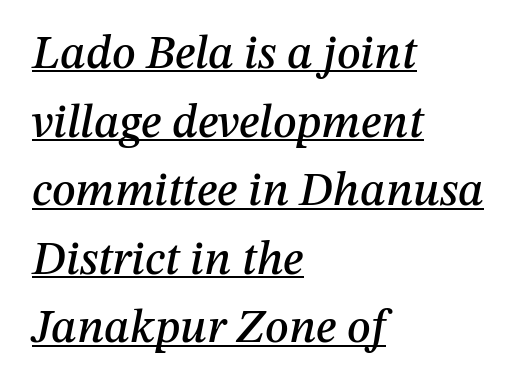
Q: Is the text italic (slanted)? A: Yes, it leans right by about 12 degrees.
Q: Is the text underlined? A: Yes.
Q: How is the paragraph aligned? A: Left-aligned.
Q: Is the spacing between letters normal or unusually wide? A: Normal.
Q: Is the spacing between lines tight, normal or loose? A: Normal.
Q: Width (condensed, normal, or wide)? A: Normal.
Q: Stroke contrast? A: Medium.
Q: x-height? A: Medium.
Q: Monospaced? A: No.
